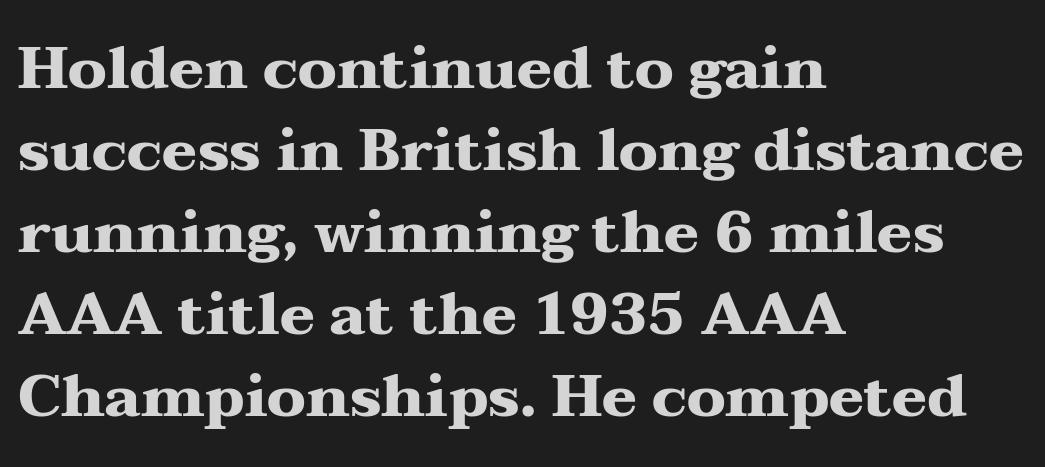
Q: Is the text bold? A: Yes.
Q: Is the text italic (slanted)? A: No, it is upright.
Q: Is the typeface a serif or a sans-serif typeface? A: Serif.
Q: Is the text underlined? A: No.
Q: How is the paragraph aligned? A: Left-aligned.
Q: Is the spacing between letters normal or unusually wide? A: Normal.
Q: Is the spacing between lines tight, normal or loose? A: Normal.
Q: Width (condensed, normal, or wide)? A: Wide.
Q: Stroke contrast? A: Medium.
Q: x-height? A: Medium.
Q: Monospaced? A: No.
